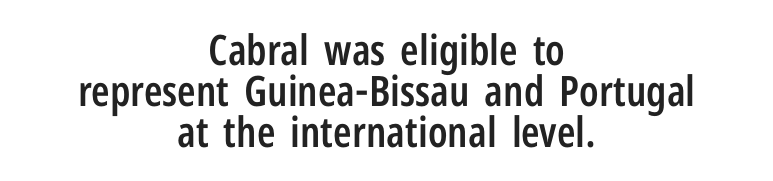
Observe the absence of serifs on each vertical stroke in this sample. Horizontal bands of white between lines are thin slivers. Looks like regular typesetting: each glyph gets only the width it needs. What stands out about the letter spacing? Nothing — it is the standard amount. Lines of text with bare space underneath. Does the copy run flush right? No — it is centered line by line.
